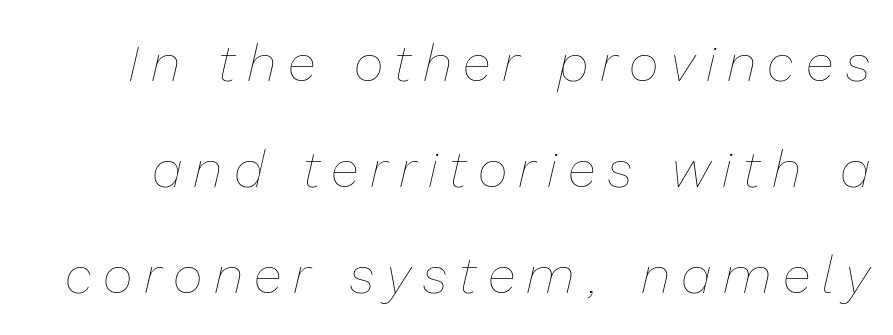
{"italic": "yes", "lean": "right", "slant_degrees": 13, "bold": "no", "weight": "thin", "width": "normal", "stroke_contrast": "low", "x_height": "medium", "monospaced": "no", "underline": "no", "line_spacing": "loose", "line_spacing_ratio": 2.04, "letter_spacing": "wide", "letter_spacing_em": 0.22, "glyph_px": 52}
